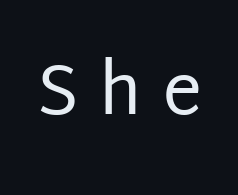
Posture: straight, roman, zero tilt. These lines are composed in type without serifs. How are the letters spaced? Widely, with obvious added tracking. The letters advance in unequal steps, a hallmark of proportional type. Ink coverage per letter is moderate at most.
